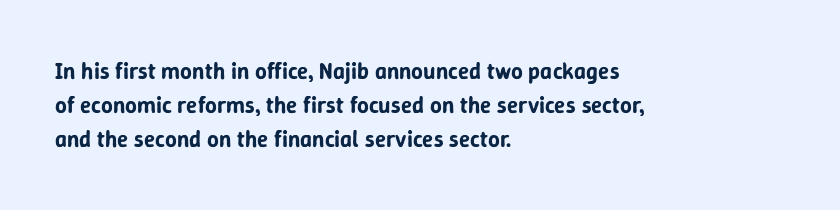
Left-aligned paragraph, ragged on the right. Compared with typical body copy, the letter spacing here is the same. A roman cut, with each character standing at attention. Baseline-to-baseline distance is the conventional proportion of letter height. The string is rendered with underlining switched off.
